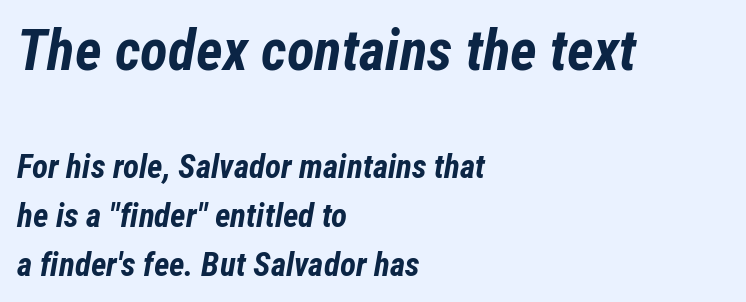
Q: Is the text bold? A: Yes.
Q: Is the text italic (slanted)? A: Yes, it leans right by about 12 degrees.
Q: Is the text underlined? A: No.
Q: How is the paragraph aligned? A: Left-aligned.
Q: Is the spacing between letters normal or unusually wide? A: Normal.
Q: Is the spacing between lines tight, normal or loose? A: Normal.
Q: Which block of text is set in a larger size, the first (top) or the second (bottom)? A: The first (top) one.
Q: Width (condensed, normal, or wide)? A: Condensed.
Q: Stroke contrast? A: Low.
Q: x-height? A: Medium.
Q: Monospaced? A: No.
